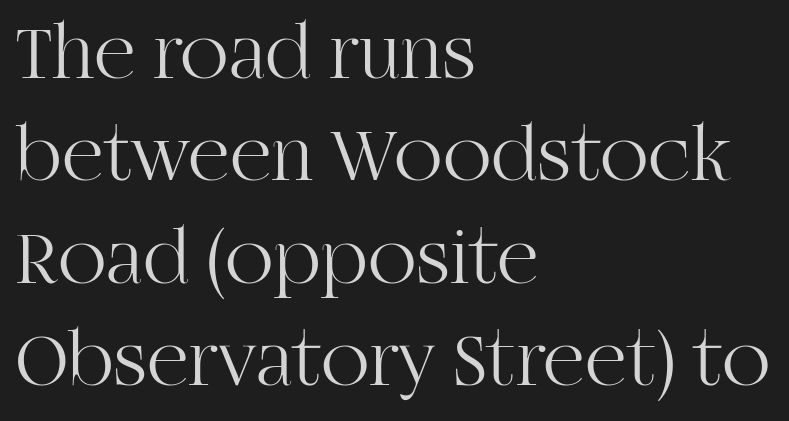
Q: Is the text bold? A: No.
Q: Is the text italic (slanted)? A: No, it is upright.
Q: Is the typeface a serif or a sans-serif typeface? A: Serif.
Q: Is the text underlined? A: No.
Q: How is the paragraph aligned? A: Left-aligned.
Q: Is the spacing between letters normal or unusually wide? A: Normal.
Q: Is the spacing between lines tight, normal or loose? A: Normal.
Q: Width (condensed, normal, or wide)? A: Normal.
Q: Stroke contrast? A: High.
Q: x-height? A: Large.
Q: Monospaced? A: No.
